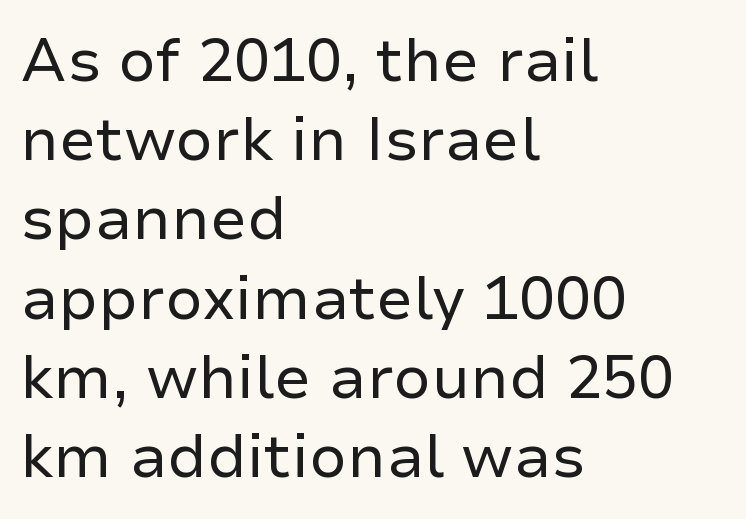
Weight: in the light-to-regular range. Each word holds together tightly as a unit, with standard inter-letter gaps. The text block is weighted toward the left margin, trailing off unevenly rightward. Quick note: not italic, upright.
